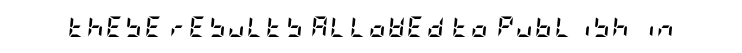
Q: Is the text bold? A: Yes.
Q: Is the text italic (slanted)? A: Yes, it leans right by about 5 degrees.
Q: Is the text underlined? A: No.
